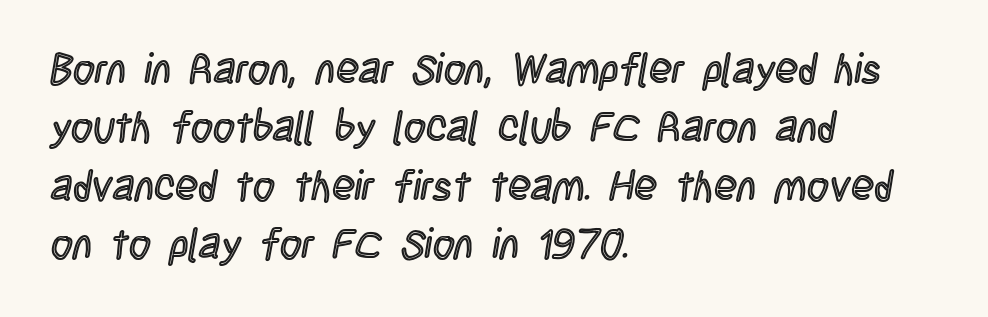
Is the block centered? No — it sits flush against the left margin. Tracking here is standard; glyphs follow each other at the usual distance. Clear beneath every line of the passage. Notice how descenders clear the ascenders below comfortably — that's standard leading.
